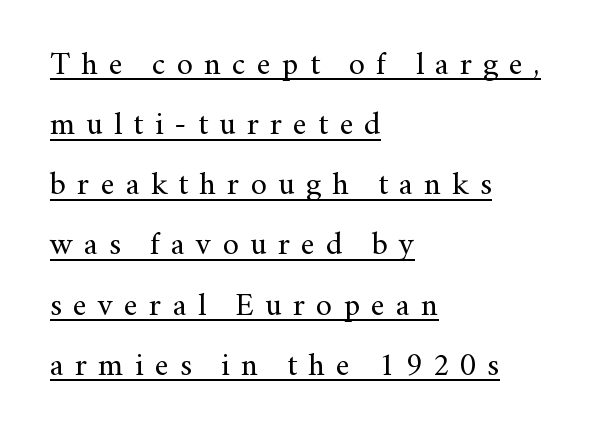
Underlined type. The gaps between neighbouring characters are conspicuously large. The letters look calm and open, with moderate or lighter stems. Line starts are locked; line ends wander. Are there feet on the stems? There are — it's a serif.
